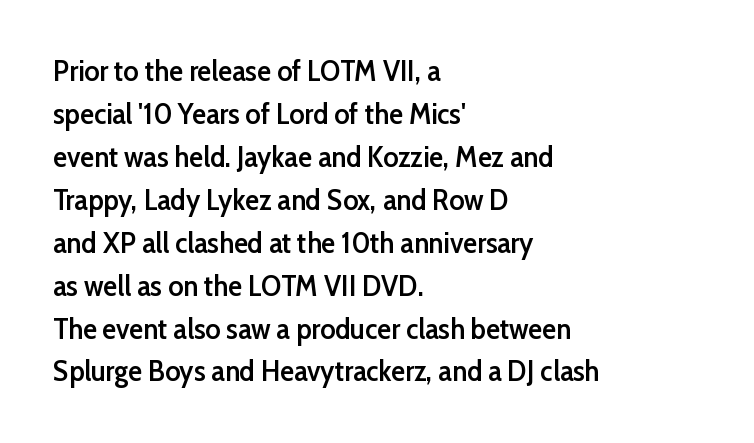
Anything drawn beneath the words? Only blank space. Serifs: no, the terminals of the letterforms are clean. These lines were composed using upright roman letters. Vertical spacing — default. The face used here is a semibold: visibly heavier than regular, lighter than bold.
